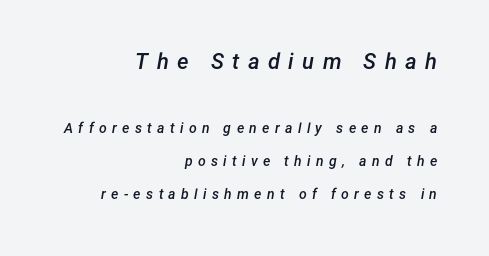
Q: Is the text bold? A: Semi-bold.
Q: Is the text italic (slanted)? A: Yes, it leans right by about 12 degrees.
Q: Is the text underlined? A: No.
Q: How is the paragraph aligned? A: Right-aligned.
Q: Is the spacing between letters normal or unusually wide? A: Unusually wide.
Q: Is the spacing between lines tight, normal or loose? A: Loose.
Q: Which block of text is set in a larger size, the first (top) or the second (bottom)? A: The first (top) one.
